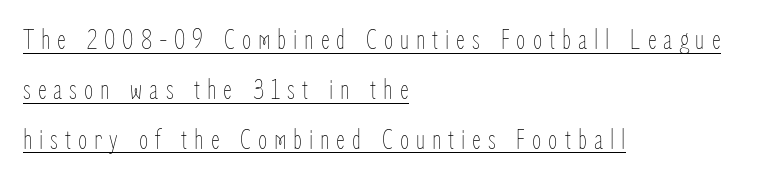
Stems here are at most as thick as an everyday book face. A rule runs beneath these lines of type. Do the letters lean? They stand straight. Each new line begins a customary step beneath the previous one. Someone cranked the tracking dial way up on this one.
